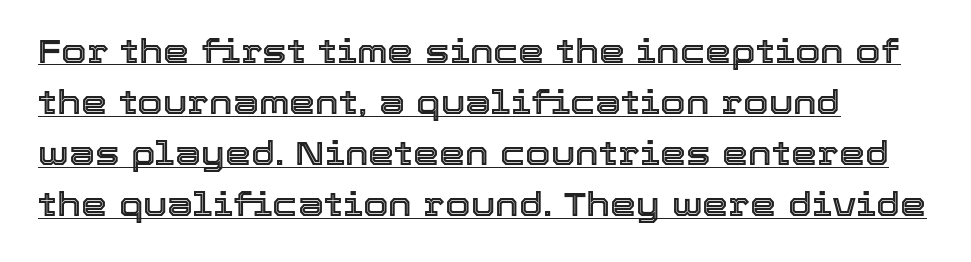
The passage shown has conventional tracking throughout. Each letter keeps its own natural width here, so spacing adapts to shape. This sample carries an underscore along the baseline area. Baseline-to-baseline distance is the conventional proportion of letter height.
